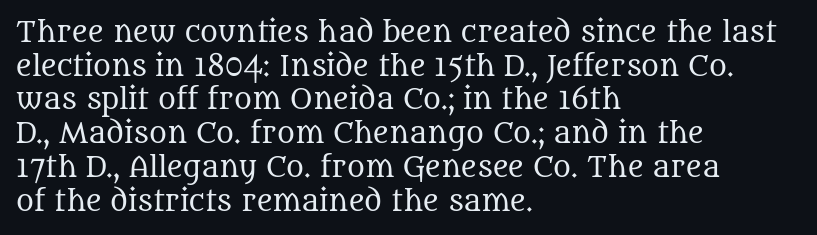
{"italic": "no", "bold": "no", "underline": "no", "align": "left", "line_spacing": "normal", "line_spacing_ratio": 1.25, "letter_spacing": "normal", "letter_spacing_em": 0.0, "glyph_px": 27}
